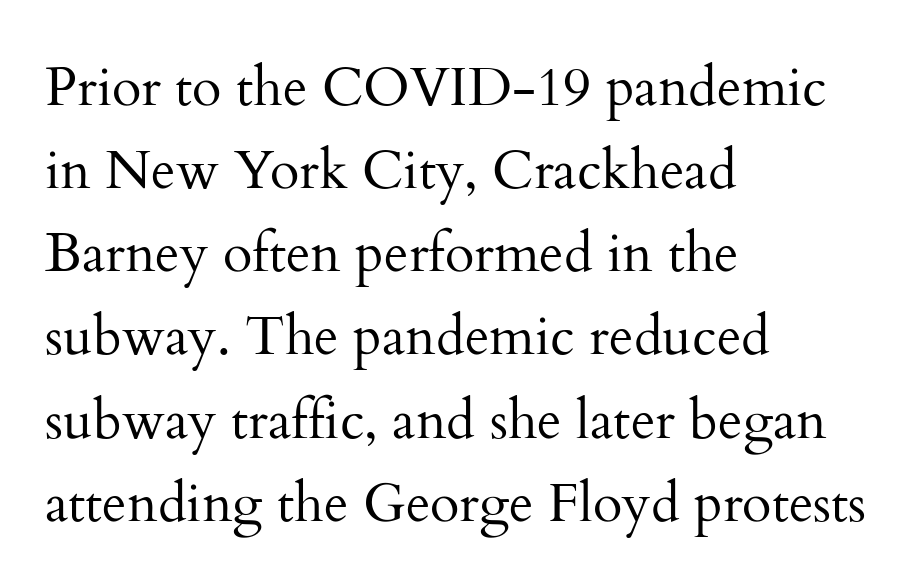
The image shows 54 px regular-weight serif type, upright; set left-aligned, normal line spacing (1.54x), normal letter spacing, not underlined; medium stroke contrast and a small x-height.
